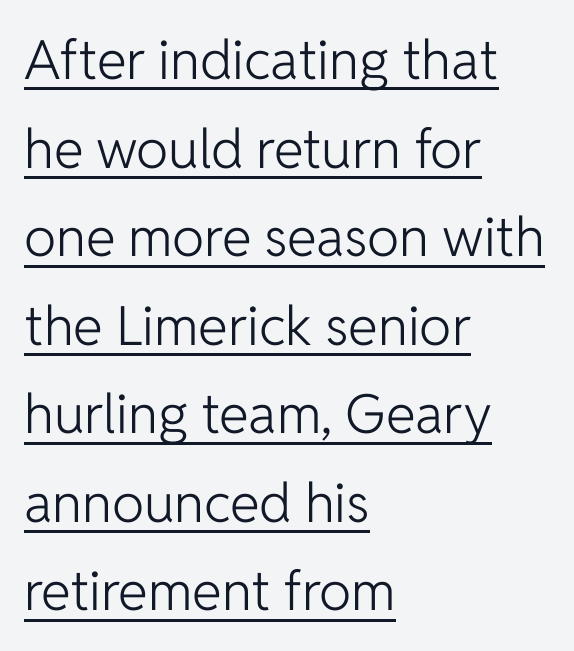
The image shows 54 px light sans-serif type, upright; set left-aligned, normal line spacing (1.64x), normal letter spacing, underlined; low stroke contrast and a medium x-height.
